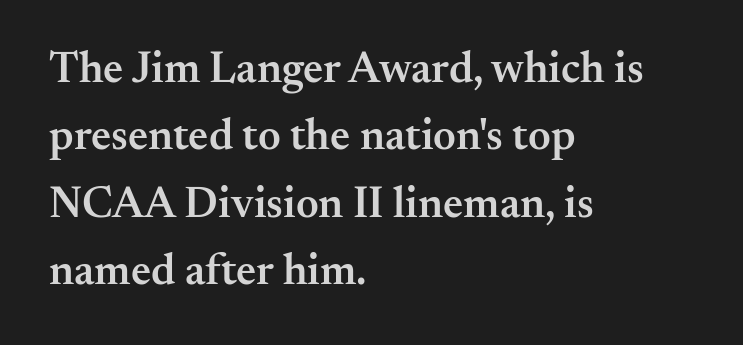
The image shows 44 px semibold serif type, upright; set left-aligned, normal line spacing (1.53x), normal letter spacing, not underlined; medium stroke contrast and a small x-height.
